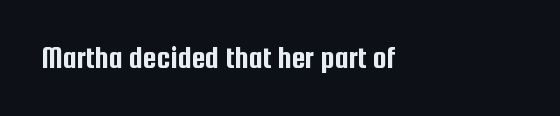
Q: Is the text italic (slanted)? A: No, it is upright.
Q: Is the typeface a serif or a sans-serif typeface? A: Sans-serif.
Q: Is the text underlined? A: No.
Q: How is the paragraph aligned? A: Left-aligned.
Q: Is the spacing between letters normal or unusually wide? A: Normal.
Q: Width (condensed, normal, or wide)? A: Condensed.
Q: Stroke contrast? A: Low.
Q: x-height? A: Medium.
Q: Monospaced? A: No.
